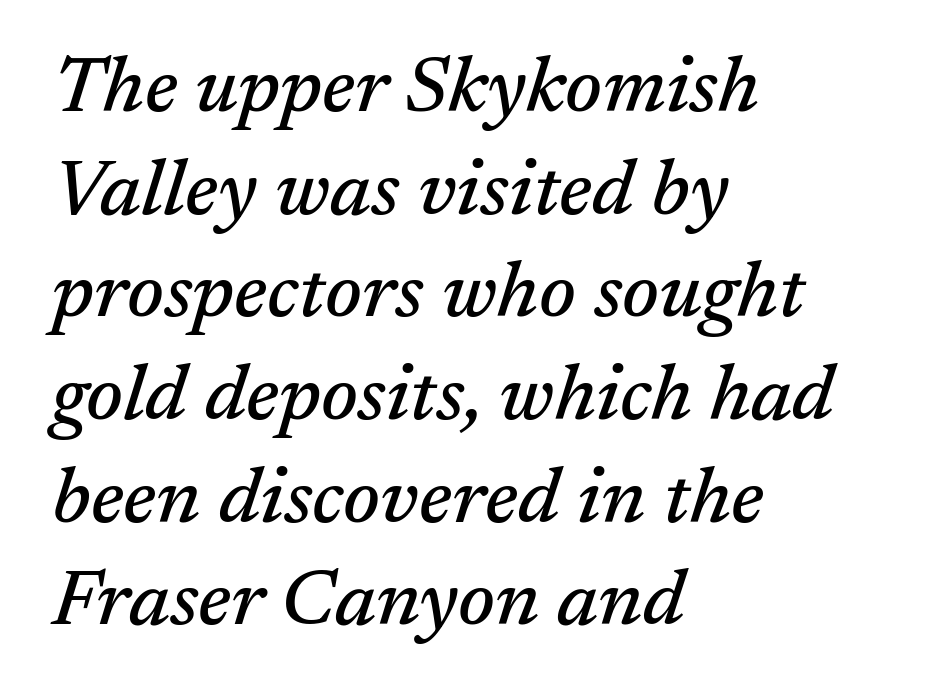
Q: Is the text italic (slanted)? A: Yes, it leans right by about 17 degrees.
Q: Is the typeface a serif or a sans-serif typeface? A: Serif.
Q: Is the text underlined? A: No.
Q: How is the paragraph aligned? A: Left-aligned.
Q: Is the spacing between letters normal or unusually wide? A: Normal.
Q: Is the spacing between lines tight, normal or loose? A: Normal.
Q: Width (condensed, normal, or wide)? A: Normal.
Q: Stroke contrast? A: Medium.
Q: x-height? A: Medium.
Q: Monospaced? A: No.
